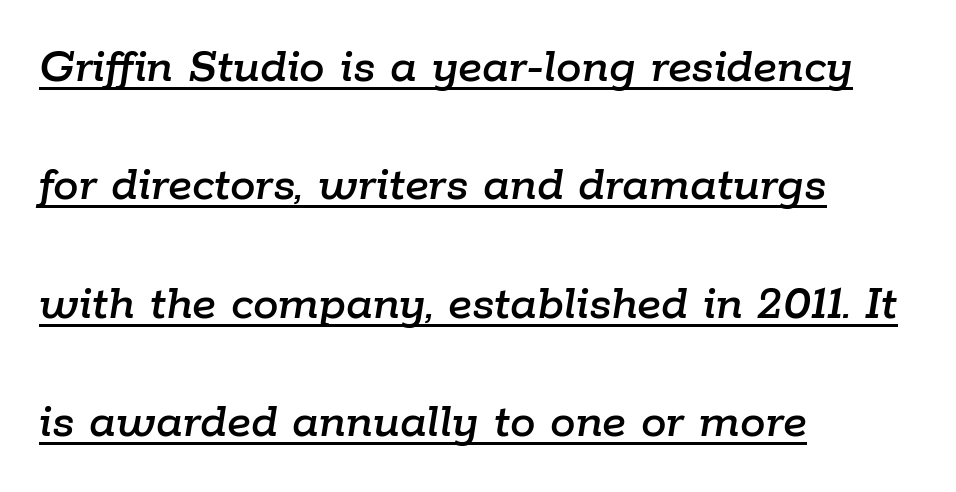
The image shows 51 px text type, italic (leaning right); set left-aligned, loose line spacing (2.32x), normal letter spacing, underlined; low stroke contrast and a medium x-height.
